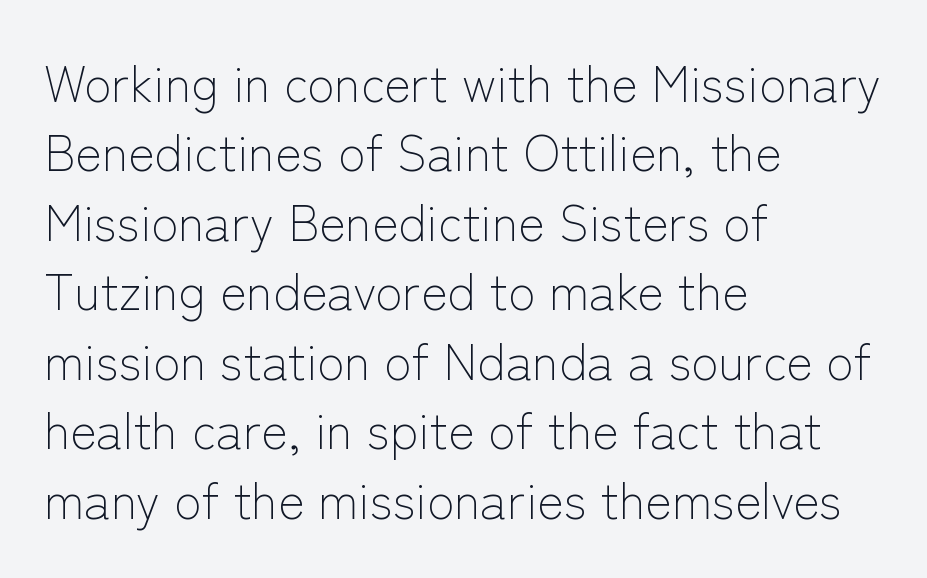
The image shows 50 px light sans-serif type, upright; set left-aligned, normal line spacing (1.39x), normal letter spacing, not underlined; low stroke contrast and a medium x-height.
